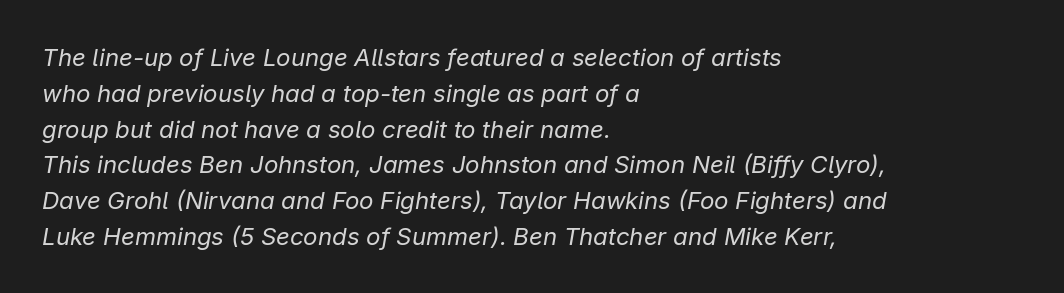
The rendering applies a slant to the glyphs. Notice how the passage keeps a crisp vertical edge on the left only. There is no visible air inserted between adjacent glyphs. The strip under each line holds only bare page. Weight class: somewhere from thin through regular. Vertical spacing — default.
